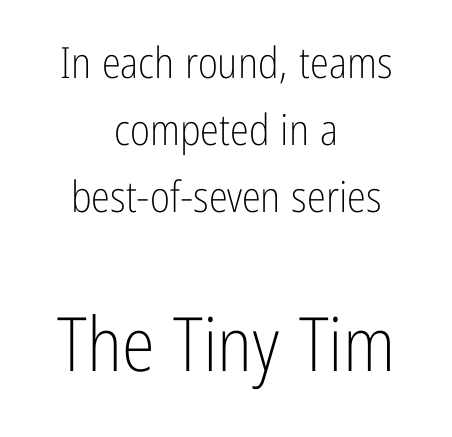
Block two is the big one; block one sits smaller above it. The characters display no serif detailing; their extremities are plain. Decoration check: the copy has no underline. Bold? No — there's no thickening of the strokes. The lines in this sample share a center point and differ in where they start and stop.
